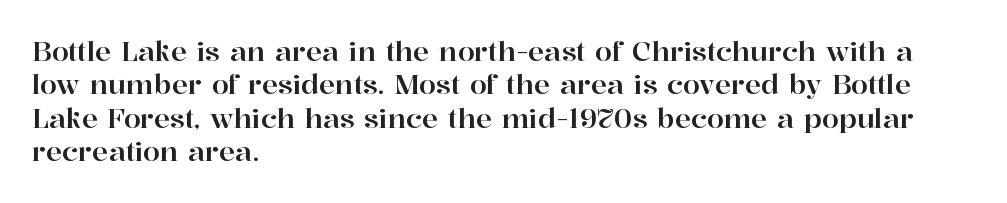
The specimen reads as upright at a glance. The words here are not underlined. Horizontal alignment here is leftward, the default for most running prose. The gaps between neighbouring characters are ordinary and unremarkable.
